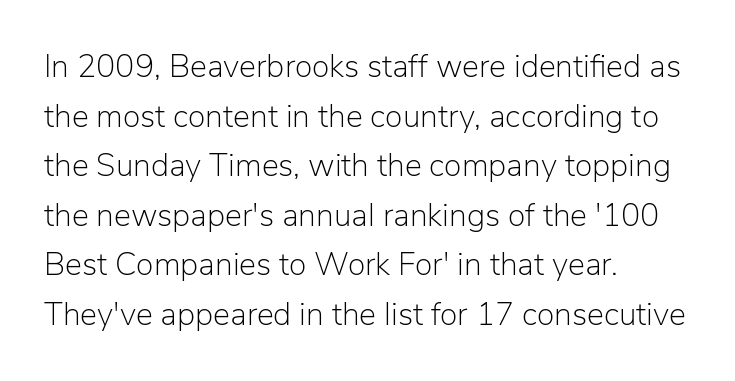
Does the type have serifs? No, each stem ends abruptly. Stroke thickness stays within the range of a standard reading face or lighter. Spacing verdict: proportional, widths tailored to each character. Rule under the text: the space is simply empty.
